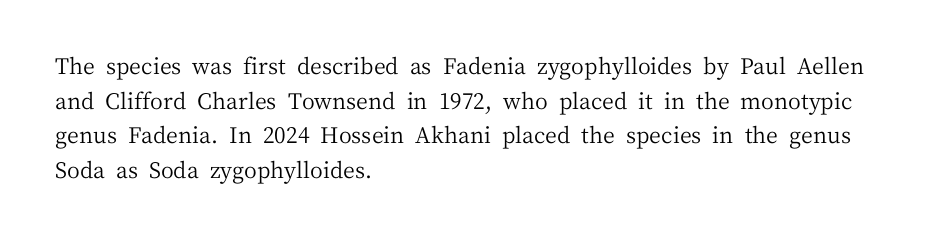
The image shows 22 px text type, upright; set left-aligned, normal line spacing (1.57x), normal letter spacing, not underlined.
